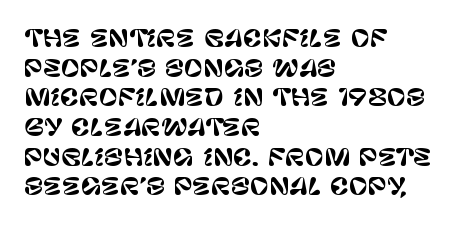
Descenders are the only things crossing below the line. A classic flush-left, rag-right setting is used for this passage. Quick note: interline space is typical. Letter spacing: default.
